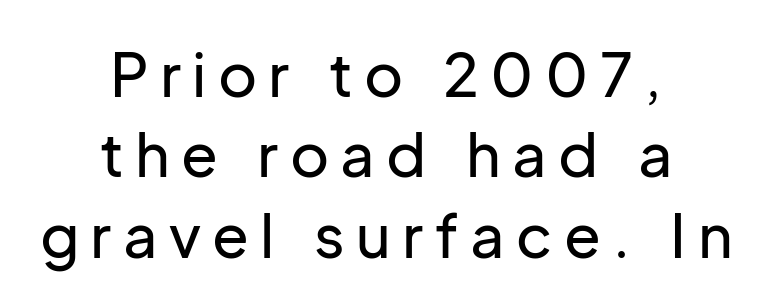
The image shows 60 px sans-serif type, upright; set centered, normal line spacing (1.34x), not underlined; low stroke contrast and a medium x-height.
